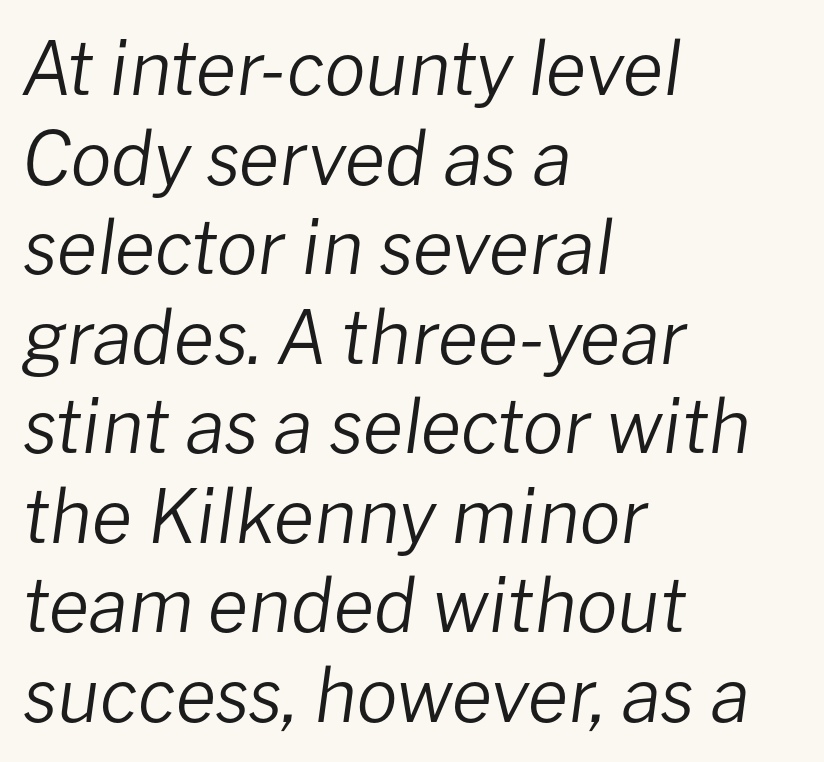
{"italic": "yes", "lean": "right", "slant_degrees": 8, "bold": "no", "weight": "regular", "width": "normal", "stroke_contrast": "low", "x_height": "medium", "monospaced": "no", "underline": "no", "align": "left", "line_spacing_ratio": 1.21, "letter_spacing": "normal", "letter_spacing_em": 0.0, "glyph_px": 74}
